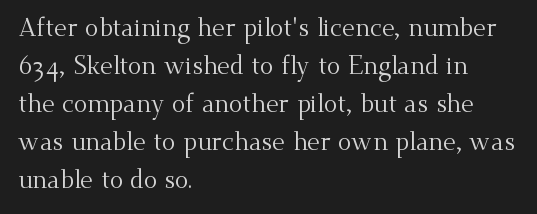
Q: Is the text bold? A: No.
Q: Is the text italic (slanted)? A: No, it is upright.
Q: Is the text underlined? A: No.
Q: How is the paragraph aligned? A: Left-aligned.
Q: Is the spacing between letters normal or unusually wide? A: Normal.
Q: Is the spacing between lines tight, normal or loose? A: Normal.
